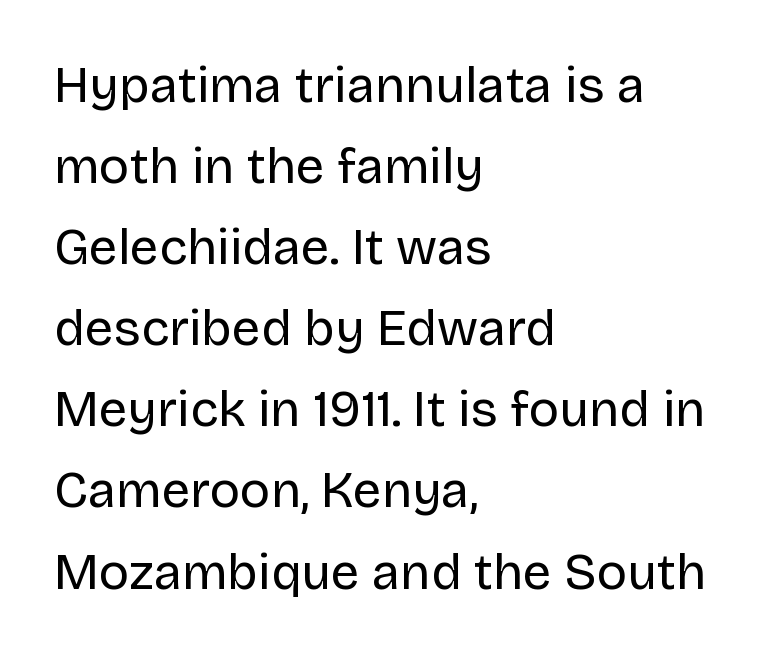
Q: Is the text bold? A: No.
Q: Is the text italic (slanted)? A: No, it is upright.
Q: Is the typeface a serif or a sans-serif typeface? A: Sans-serif.
Q: Is the text underlined? A: No.
Q: How is the paragraph aligned? A: Left-aligned.
Q: Is the spacing between letters normal or unusually wide? A: Normal.
Q: Is the spacing between lines tight, normal or loose? A: Normal.
Q: Width (condensed, normal, or wide)? A: Normal.
Q: Stroke contrast? A: Low.
Q: x-height? A: Large.
Q: Monospaced? A: No.
